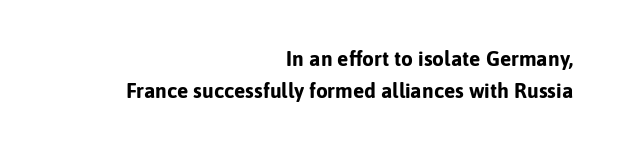
The image shows 21 px bold type, upright; set right-aligned, normal line spacing (1.51x), normal letter spacing, not underlined.
